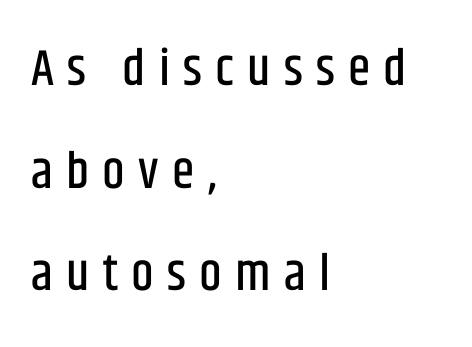
Q: Is the text italic (slanted)? A: No, it is upright.
Q: Is the typeface a serif or a sans-serif typeface? A: Sans-serif.
Q: Is the text underlined? A: No.
Q: How is the paragraph aligned? A: Left-aligned.
Q: Is the spacing between letters normal or unusually wide? A: Unusually wide.
Q: Is the spacing between lines tight, normal or loose? A: Loose.
Q: Width (condensed, normal, or wide)? A: Condensed.
Q: Stroke contrast? A: Low.
Q: x-height? A: Large.
Q: Monospaced? A: No.
